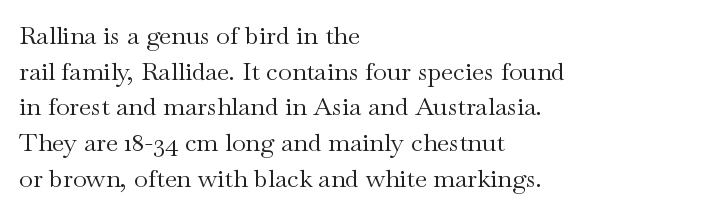
No word sits above an underline. These lines stack with their left ends in a neat column. The line-height multiplier appears to be the usual default. Ordinary non-slanted type is in use. Students, note that the glyphs here touch the page at normal intervals.
